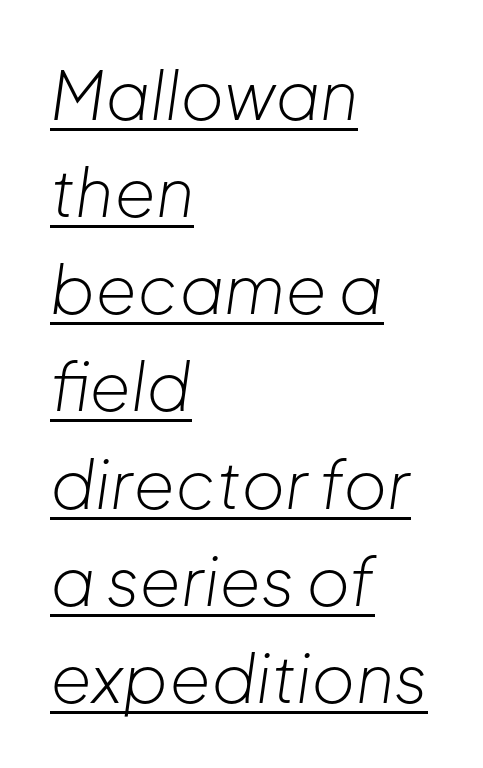
The face looks like a standard text weight, possibly lighter. Inter-character spacing is left at the font's built-in metrics. Regular leading. The setting favours the left margin, as ordinary paragraphs usually do.
